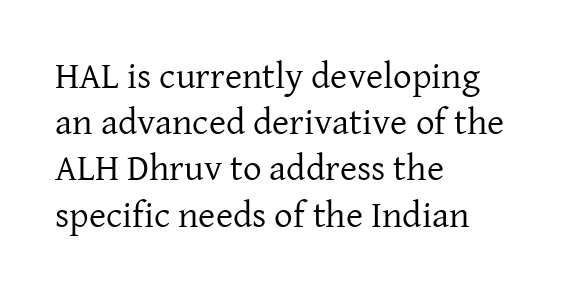
Each line starts at the same left margin while the right side varies. The weight would be labelled regular, book, light, or lighter still. Designer's note — italics off, roman on. These lines are composed in type with serifs.
